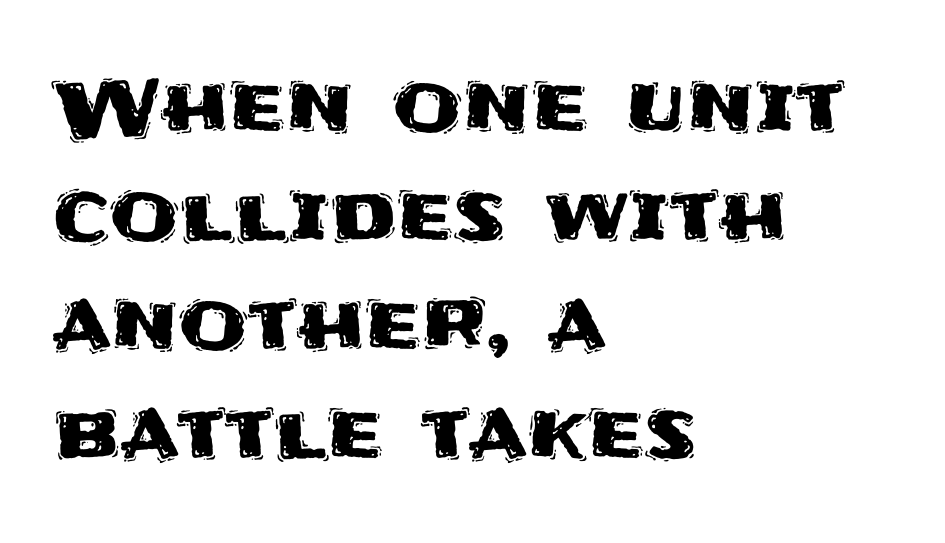
{"serif": "no", "italic": "no", "width": "normal", "stroke_contrast": "medium", "x_height": "large", "monospaced": "no", "underline": "no", "align": "left", "line_spacing": "normal", "line_spacing_ratio": 1.38, "letter_spacing": "normal", "letter_spacing_em": 0.0, "glyph_px": 79}
